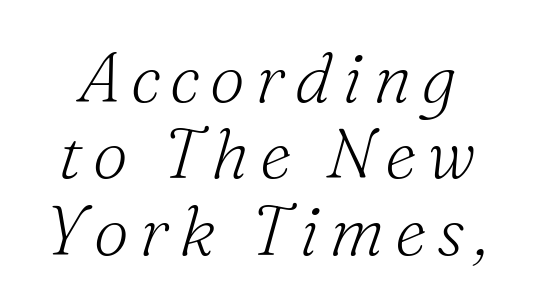
{"serif": "yes", "italic": "yes", "lean": "right", "slant_degrees": 16, "bold": "no", "weight": "light", "width": "normal", "stroke_contrast": "medium", "x_height": "small", "monospaced": "no", "underline": "no", "line_spacing": "tight", "line_spacing_ratio": 1.09, "glyph_px": 70}
